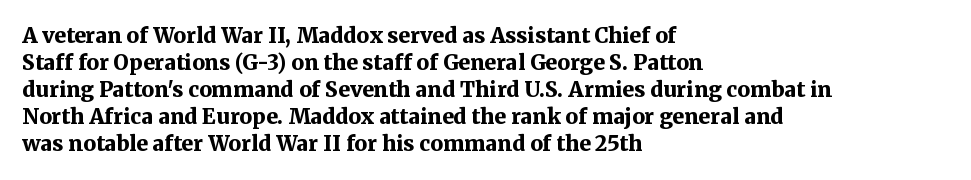
Q: Is the text bold? A: Yes.
Q: Is the text italic (slanted)? A: No, it is upright.
Q: Is the text underlined? A: No.
Q: How is the paragraph aligned? A: Left-aligned.
Q: Is the spacing between letters normal or unusually wide? A: Normal.
Q: Is the spacing between lines tight, normal or loose? A: Normal.
